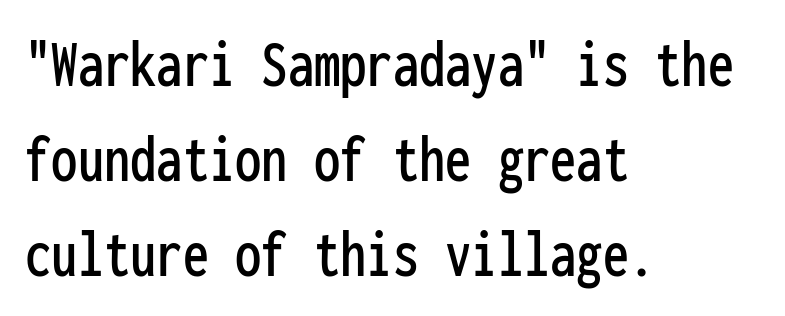
The image shows 70 px condensed sans-serif type, upright, monospaced; set left-aligned, normal line spacing (1.36x), normal letter spacing, not underlined; low stroke contrast and a medium x-height.
